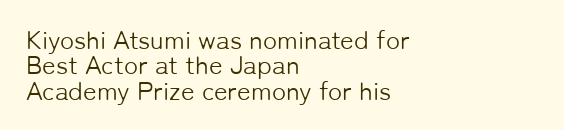
How would I describe the line gaps? Narrow and economical. Visually the block forms a straight wall on the left and a jagged coastline on the right. The face looks like a standard text weight, possibly lighter. In terms of posture, this sample is upright. The type is set solid horizontally, with unmodified tracking.
